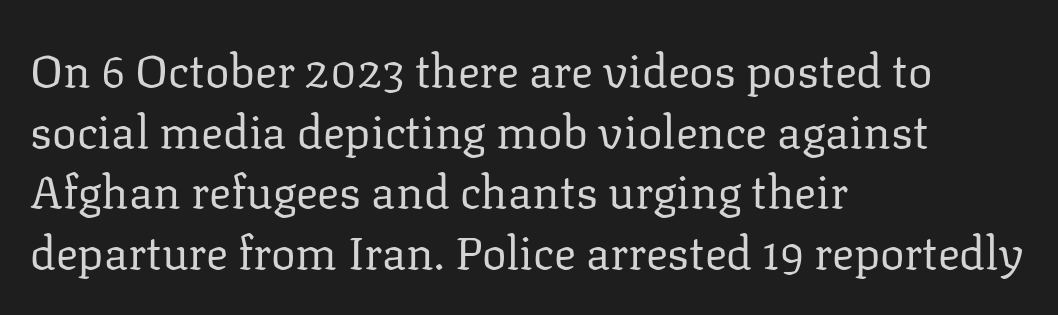
The image shows 46 px regular-weight serif type, upright; set left-aligned, normal line spacing (1.32x), normal letter spacing, not underlined; low stroke contrast and a medium x-height.
